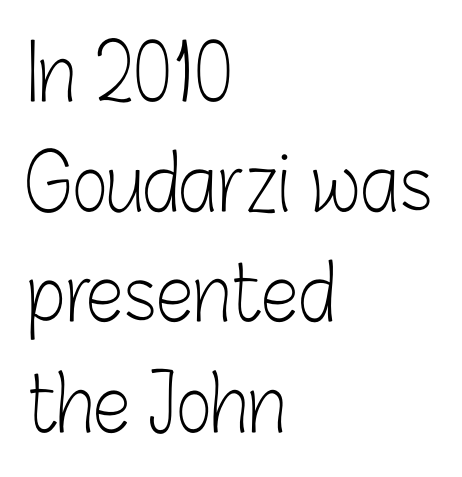
{"serif": "no", "italic": "no", "bold": "no", "weight": "light", "width": "condensed", "stroke_contrast": "low", "x_height": "medium", "monospaced": "no", "underline": "no", "align": "left", "line_spacing": "normal", "line_spacing_ratio": 1.45, "letter_spacing": "normal", "letter_spacing_em": 0.0, "glyph_px": 76}
